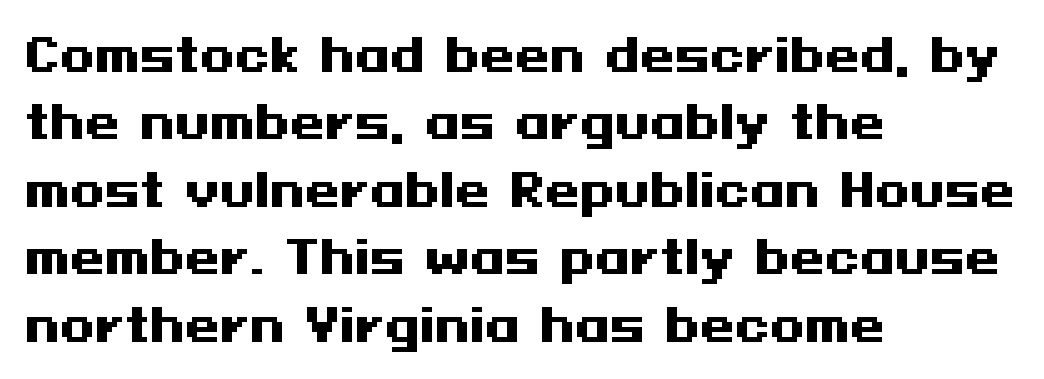
The image shows 45 px heavy, wide sans-serif type, upright; set left-aligned, normal line spacing (1.5x), normal letter spacing, not underlined; medium stroke contrast and a medium x-height.
